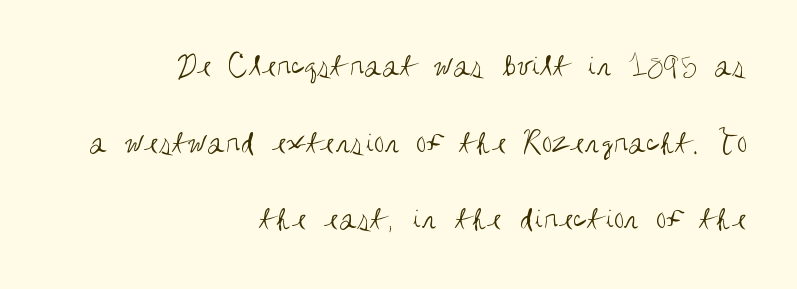
The image shows 33 px regular-weight, condensed sans-serif type; set right-aligned, loose line spacing (2.32x), normal letter spacing, not underlined; medium stroke contrast and a large x-height.
